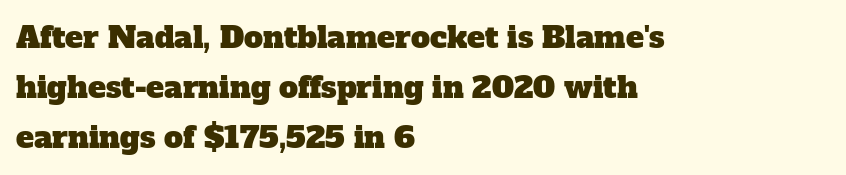
The image shows 30 px serif type; set left-aligned, normal line spacing (1.67x), normal letter spacing, not underlined; low stroke contrast and a medium x-height.
